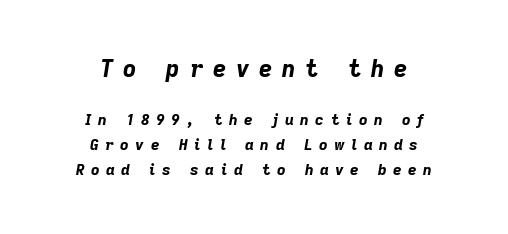
{"italic": "yes", "lean": "right", "slant_degrees": 9, "bold": "yes", "underline": "no", "align": "center", "line_spacing": "normal", "line_spacing_ratio": 1.65, "letter_spacing": "wide", "letter_spacing_em": 0.43, "larger_block": "first", "size_ratio": 1.53, "glyph_px": 23}
